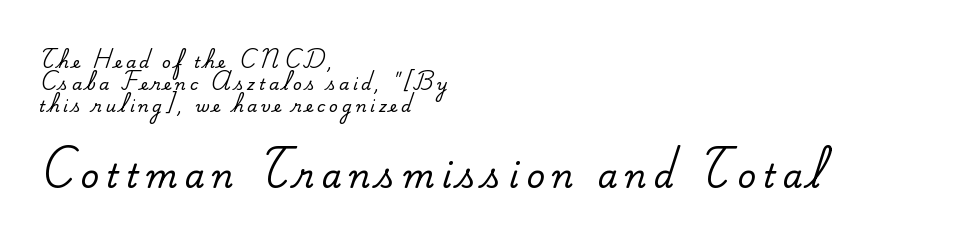
Q: Is the text italic (slanted)? A: Yes.
Q: Is the typeface a serif or a sans-serif typeface? A: Serif.
Q: Is the text underlined? A: No.
Q: How is the paragraph aligned? A: Left-aligned.
Q: Is the spacing between letters normal or unusually wide? A: Unusually wide.
Q: Is the spacing between lines tight, normal or loose? A: Normal.
Q: Which block of text is set in a larger size, the first (top) or the second (bottom)? A: The second (bottom) one.
Q: Width (condensed, normal, or wide)? A: Normal.
Q: Stroke contrast? A: Medium.
Q: x-height? A: Small.
Q: Monospaced? A: No.
